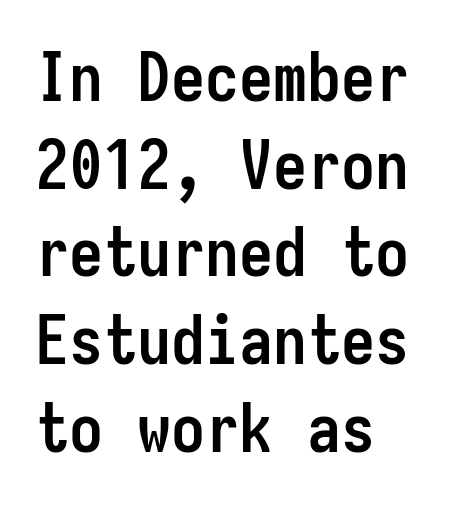
Q: Is the text bold? A: Yes.
Q: Is the text italic (slanted)? A: No, it is upright.
Q: Is the typeface a serif or a sans-serif typeface? A: Sans-serif.
Q: Is the text underlined? A: No.
Q: How is the paragraph aligned? A: Left-aligned.
Q: Is the spacing between letters normal or unusually wide? A: Normal.
Q: Is the spacing between lines tight, normal or loose? A: Normal.
Q: Width (condensed, normal, or wide)? A: Condensed.
Q: Stroke contrast? A: Low.
Q: x-height? A: Medium.
Q: Monospaced? A: Yes.
